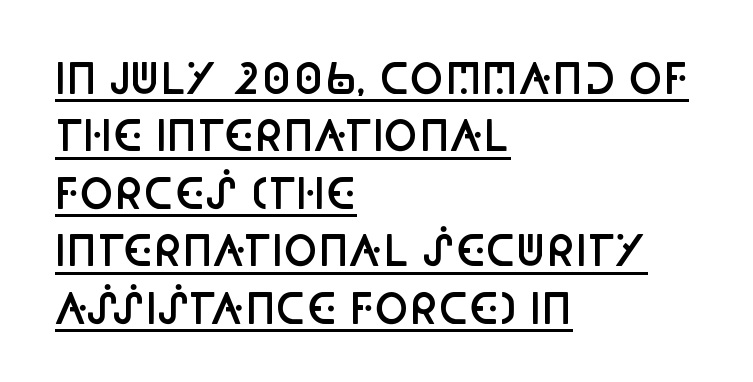
Q: Is the text bold? A: Semi-bold.
Q: Is the text italic (slanted)? A: No, it is upright.
Q: Is the typeface a serif or a sans-serif typeface? A: Sans-serif.
Q: Is the text underlined? A: Yes.
Q: How is the paragraph aligned? A: Left-aligned.
Q: Is the spacing between letters normal or unusually wide? A: Normal.
Q: Is the spacing between lines tight, normal or loose? A: Normal.
Q: Width (condensed, normal, or wide)? A: Condensed.
Q: Stroke contrast? A: Low.
Q: x-height? A: Large.
Q: Monospaced? A: No.
